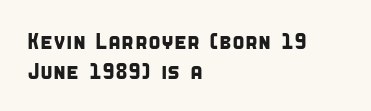
Leading matches the norm, producing a regular column. The passage is arranged the way most books set body copy — flush left. These lines keep a tight, regular rhythm from letter to letter. Underlining? Definitely not there.
